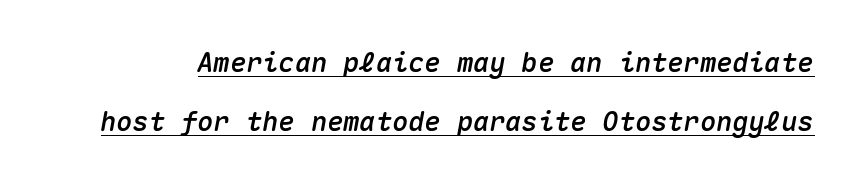
The image shows 27 px text type, italic (leaning right); set loose line spacing (2.19x), normal letter spacing, underlined.
